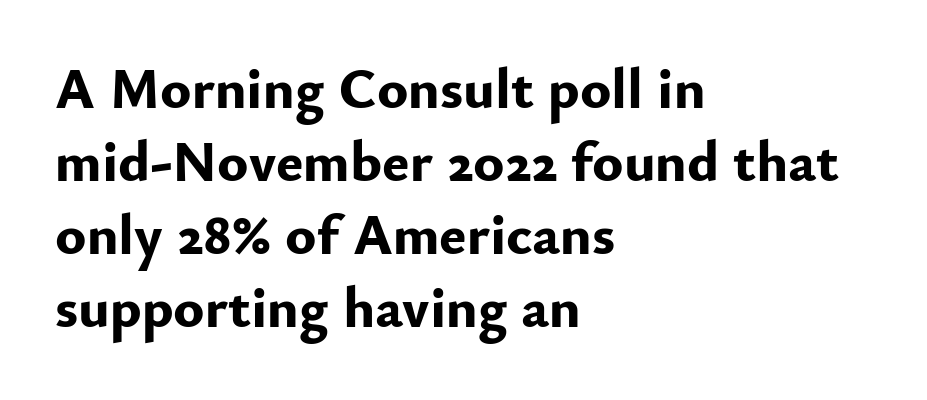
{"serif": "no", "italic": "no", "bold": "yes", "weight": "bold", "width": "normal", "stroke_contrast": "low", "x_height": "small", "monospaced": "no", "underline": "no", "align": "left", "line_spacing": "normal", "line_spacing_ratio": 1.26, "letter_spacing": "normal", "letter_spacing_em": 0.0, "glyph_px": 58}
